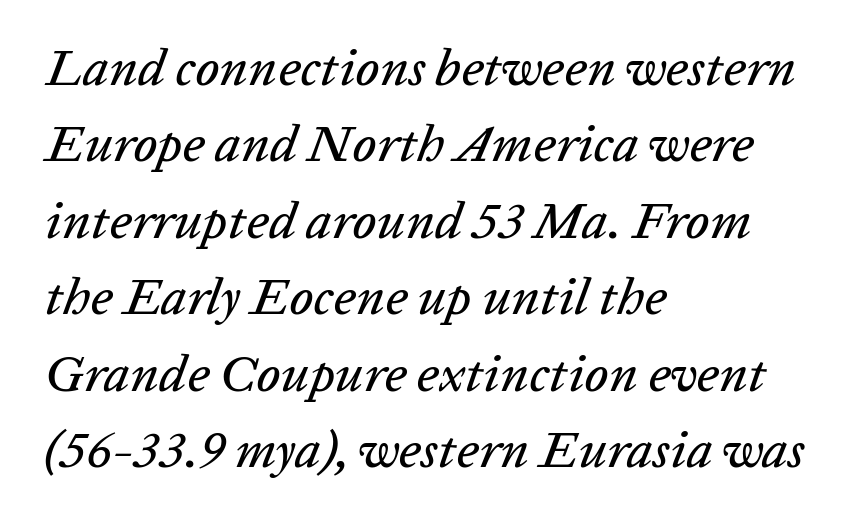
{"italic": "yes", "lean": "right", "slant_degrees": 20, "width": "normal", "stroke_contrast": "low", "x_height": "medium", "monospaced": "no", "underline": "no", "align": "left", "line_spacing": "normal", "line_spacing_ratio": 1.47, "letter_spacing": "normal", "letter_spacing_em": 0.0, "glyph_px": 52}
